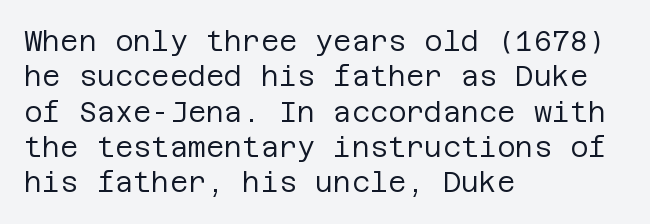
The image shows 28 px regular-weight sans-serif type, upright; set left-aligned, normal line spacing (1.26x), normal letter spacing, not underlined; low stroke contrast and a large x-height.
